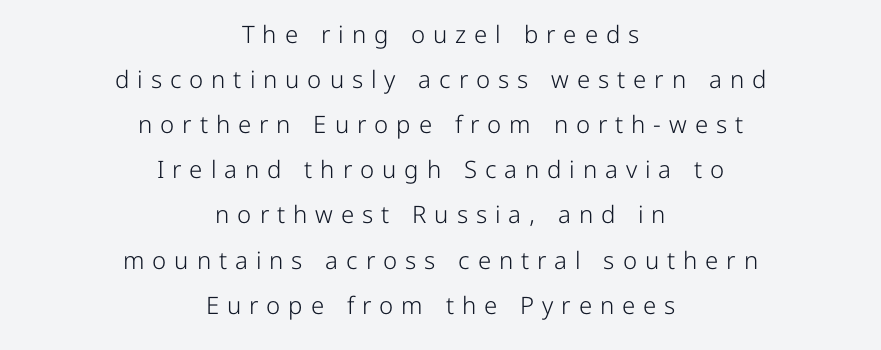
The image shows 24 px text type, upright; set centered, line spacing 1.88x, unusually wide letter spacing (+0.33 em), not underlined.
